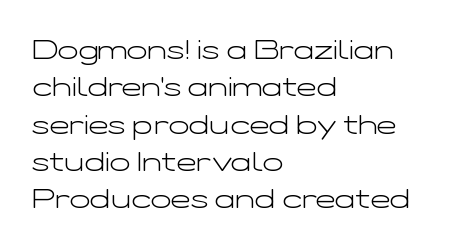
{"italic": "no", "bold": "no", "underline": "no", "align": "left", "line_spacing": "normal", "line_spacing_ratio": 1.38, "letter_spacing": "normal", "letter_spacing_em": 0.0, "glyph_px": 27}
